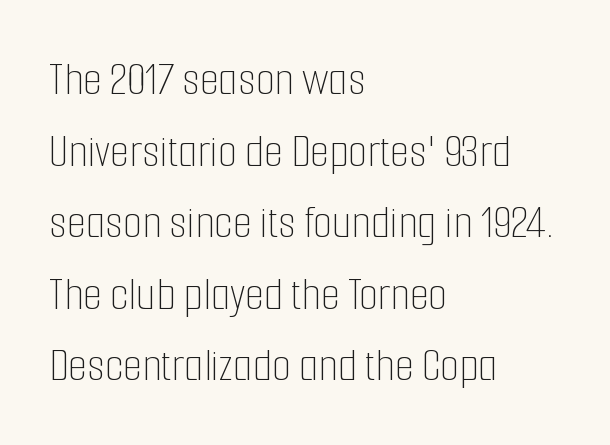
Note the varied advance widths — an 'i' is clearly narrower than an 'm'. Characters follow at the spacing the type designer built in. The lettering holds an erect, upright posture throughout. The passage shown is not underscored anywhere.
